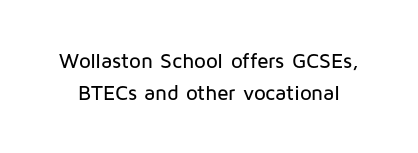
Style check: upright. The letters sit at their default tracking, neither squeezed nor spread. Glance below the letters and you will spot only blank space. If you measured baseline to baseline, you'd find a middling distance.
